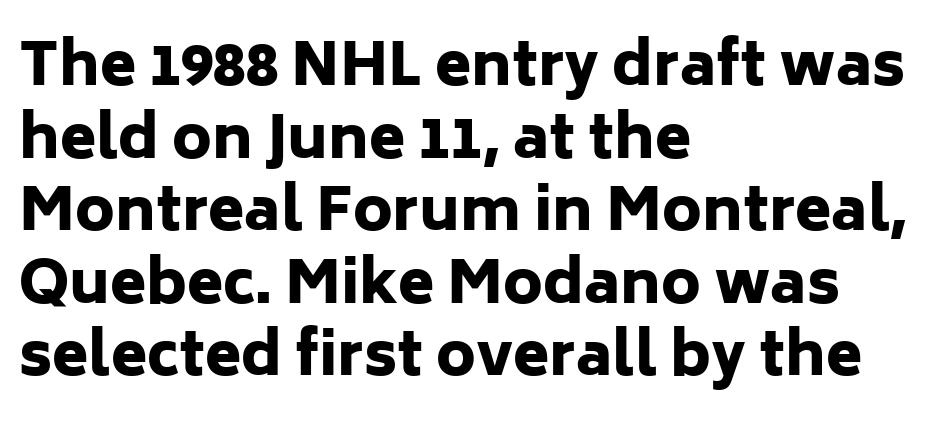
The image shows 59 px heavy sans-serif type, upright; set left-aligned, line spacing 1.23x, normal letter spacing, not underlined; low stroke contrast and a medium x-height.
